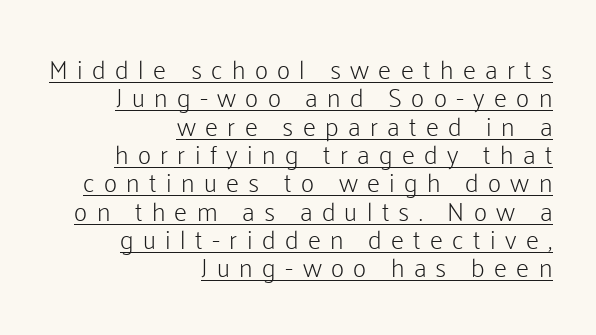
{"italic": "no", "bold": "no", "underline": "yes", "align": "right", "line_spacing": "tight", "line_spacing_ratio": 1.09, "letter_spacing": "wide", "letter_spacing_em": 0.36, "glyph_px": 26}
